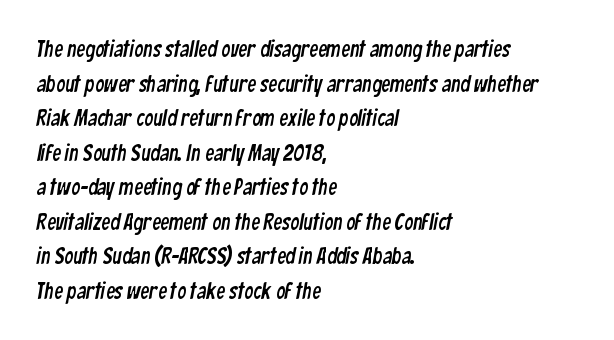
{"underline": "no", "align": "left", "line_spacing": "normal", "line_spacing_ratio": 1.57, "letter_spacing": "normal", "letter_spacing_em": 0.0, "glyph_px": 22}
